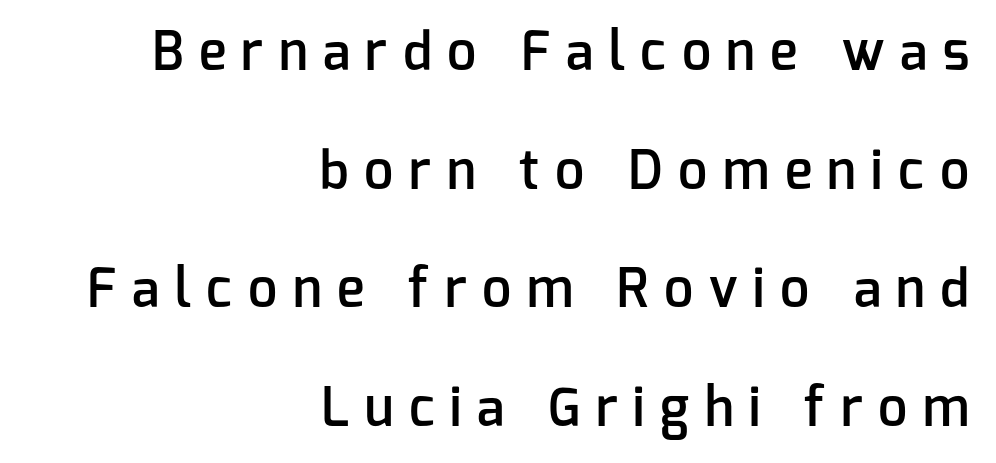
The image shows 52 px semibold sans-serif type, upright; set right-aligned, loose line spacing (2.28x), unusually wide letter spacing (+0.3 em), not underlined; low stroke contrast and a medium x-height.
